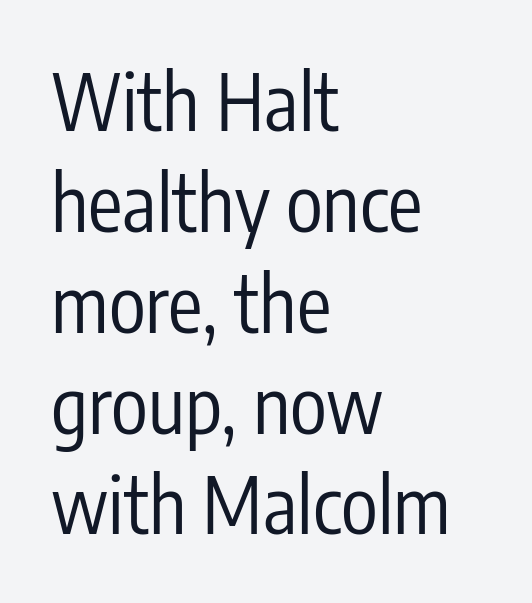
Q: Is the text bold? A: No.
Q: Is the text italic (slanted)? A: No, it is upright.
Q: Is the typeface a serif or a sans-serif typeface? A: Sans-serif.
Q: Is the text underlined? A: No.
Q: How is the paragraph aligned? A: Left-aligned.
Q: Is the spacing between letters normal or unusually wide? A: Normal.
Q: Is the spacing between lines tight, normal or loose? A: Normal.
Q: Width (condensed, normal, or wide)? A: Condensed.
Q: Stroke contrast? A: Low.
Q: x-height? A: Medium.
Q: Monospaced? A: No.
